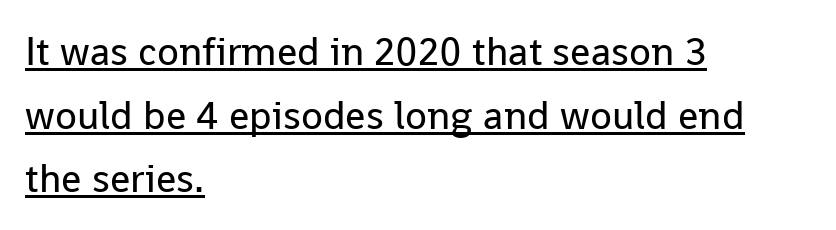
Q: Is the text bold? A: No.
Q: Is the text italic (slanted)? A: No, it is upright.
Q: Is the typeface a serif or a sans-serif typeface? A: Sans-serif.
Q: Is the text underlined? A: Yes.
Q: How is the paragraph aligned? A: Left-aligned.
Q: Is the spacing between letters normal or unusually wide? A: Normal.
Q: Is the spacing between lines tight, normal or loose? A: Normal.
Q: Width (condensed, normal, or wide)? A: Normal.
Q: Stroke contrast? A: Low.
Q: x-height? A: Medium.
Q: Monospaced? A: No.
